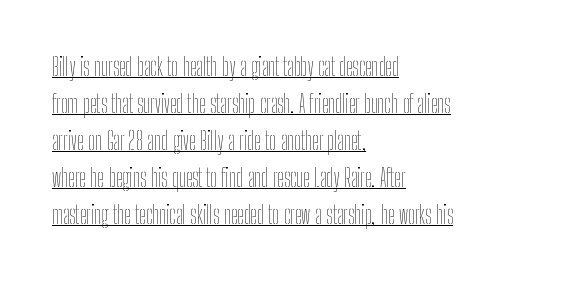
A typesetter would mark this as roman, not italic. The passage shown stacks its lines at a standard gap. The face used here appears with an underline applied. In CSS terms this would be text-align: left.
